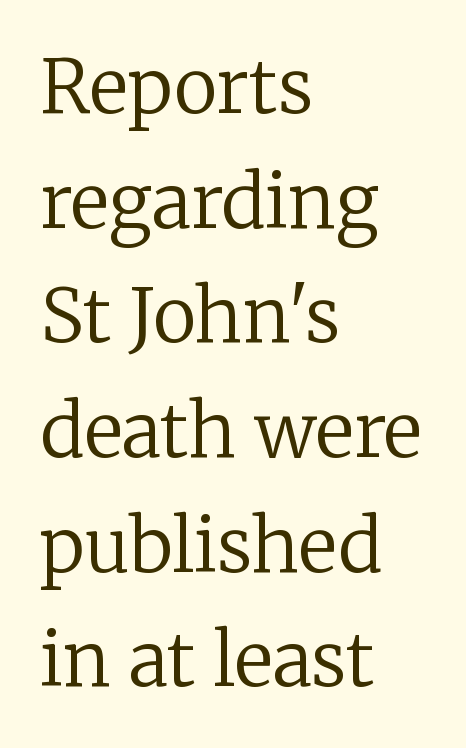
The image shows 74 px regular-weight serif type, upright; set left-aligned, normal line spacing (1.55x), normal letter spacing, not underlined; low stroke contrast and a medium x-height.
